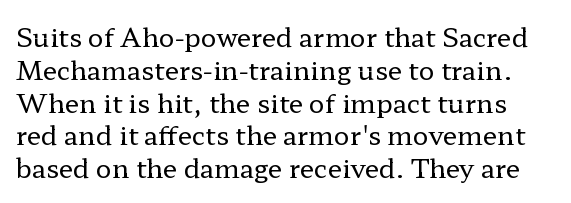
The image shows 26 px text type, upright; set normal line spacing (1.26x), normal letter spacing, not underlined.
